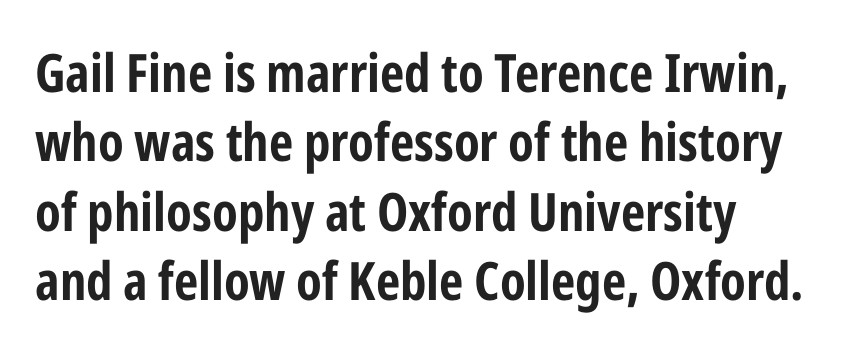
{"serif": "no", "italic": "no", "bold": "yes", "weight": "bold", "width": "condensed", "stroke_contrast": "low", "x_height": "medium", "monospaced": "no", "underline": "no", "align": "left", "line_spacing": "normal", "line_spacing_ratio": 1.31, "letter_spacing": "normal", "letter_spacing_em": 0.0, "glyph_px": 53}
